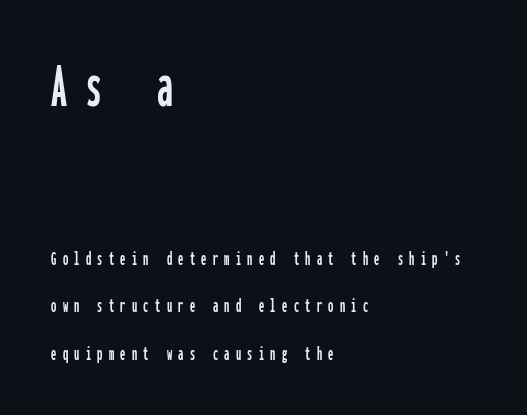
The type is letterspaced generously, with wide tracking. The rendering uses typewriter-style spacing with identical character cells. These lines stand farther apart than default settings would place them. The space directly below the letters is spotless.
